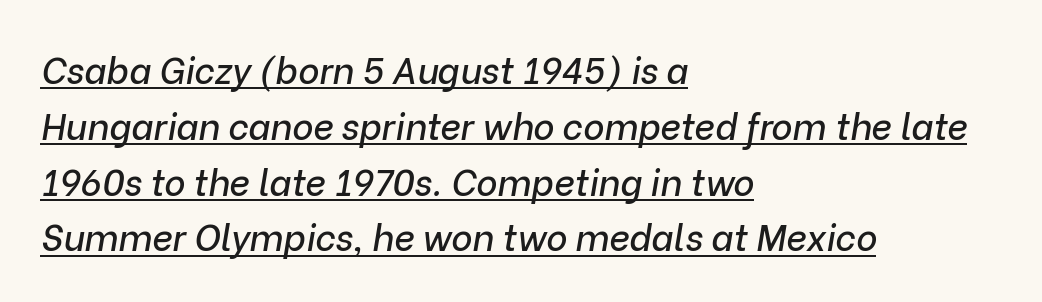
Q: Is the text italic (slanted)? A: Yes, it leans right by about 9 degrees.
Q: Is the text underlined? A: Yes.
Q: How is the paragraph aligned? A: Left-aligned.
Q: Is the spacing between letters normal or unusually wide? A: Normal.
Q: Is the spacing between lines tight, normal or loose? A: Normal.
Q: Width (condensed, normal, or wide)? A: Normal.
Q: Stroke contrast? A: Low.
Q: x-height? A: Medium.
Q: Monospaced? A: No.
